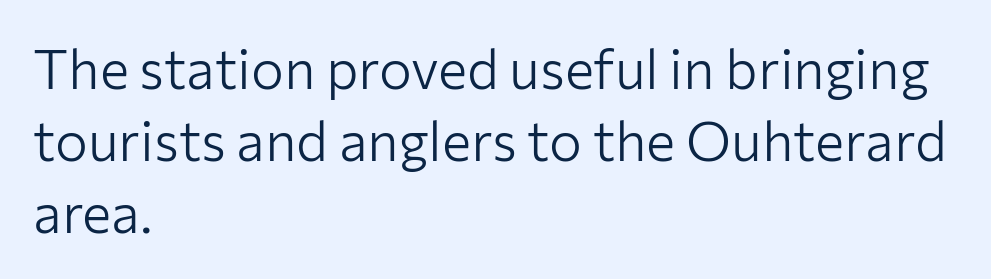
{"serif": "no", "italic": "no", "bold": "no", "weight": "light", "width": "normal", "stroke_contrast": "low", "x_height": "medium", "monospaced": "no", "underline": "no", "align": "left", "line_spacing": "normal", "line_spacing_ratio": 1.31, "letter_spacing": "normal", "letter_spacing_em": 0.0, "glyph_px": 55}
